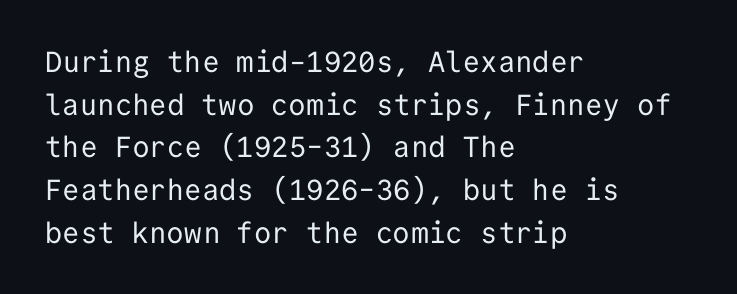
The image shows 29 px regular-weight sans-serif type, upright, monospaced; set left-aligned, normal line spacing (1.47x), normal letter spacing, not underlined; low stroke contrast and a medium x-height.
